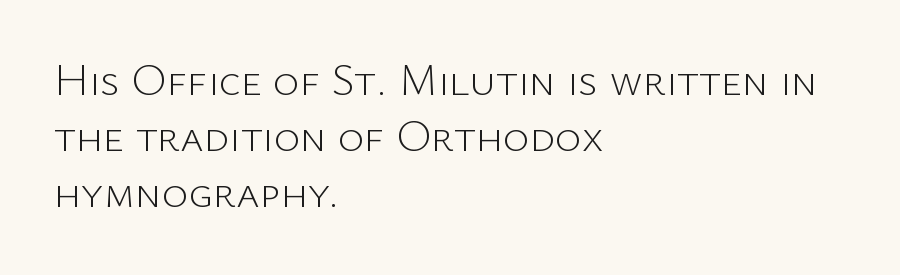
The words here are not underlined. Each word holds together tightly as a unit, with standard inter-letter gaps. A typesetter would call this proportional, since set widths differ per character. Rendered with straight, roman letterforms. The lines are quadded left. Note: no serifs on the glyphs.
